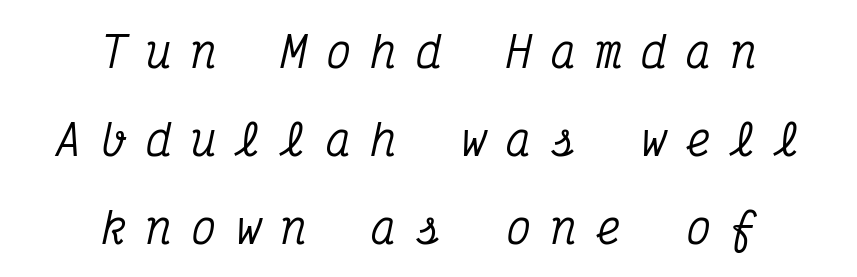
Q: Is the text italic (slanted)? A: Yes, it leans right by about 12 degrees.
Q: Is the typeface a serif or a sans-serif typeface? A: Serif.
Q: Is the text underlined? A: No.
Q: How is the paragraph aligned? A: Centered.
Q: Is the spacing between letters normal or unusually wide? A: Unusually wide.
Q: Is the spacing between lines tight, normal or loose? A: Loose.
Q: Width (condensed, normal, or wide)? A: Condensed.
Q: Stroke contrast? A: Medium.
Q: x-height? A: Medium.
Q: Monospaced? A: Yes.
